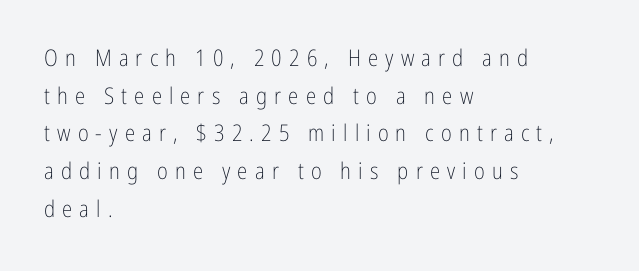
Q: Is the text bold? A: No.
Q: Is the text italic (slanted)? A: No, it is upright.
Q: Is the text underlined? A: No.
Q: How is the paragraph aligned? A: Left-aligned.
Q: Is the spacing between letters normal or unusually wide? A: Unusually wide.
Q: Is the spacing between lines tight, normal or loose? A: Normal.
